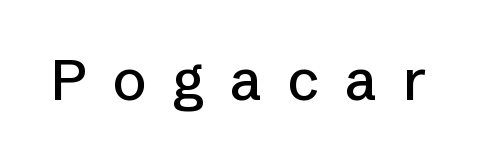
{"serif": "no", "italic": "no", "width": "normal", "stroke_contrast": "low", "x_height": "medium", "monospaced": "no", "underline": "no", "letter_spacing": "wide", "letter_spacing_em": 0.45, "glyph_px": 57}
